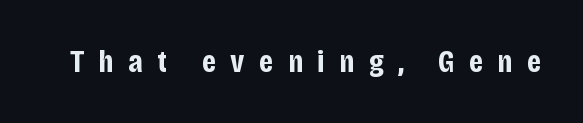
Do the characters align in a grid? No, the font is proportional. The lettering holds an erect, upright posture throughout. Plain, unruled lines of type. The sample has been set heavy, in full bold. Examine the stroke ends and you'll find no serifs. You could only call the tracking loose — the letters float apart.
